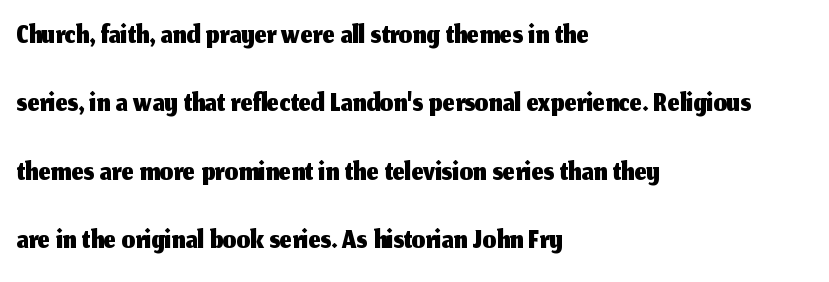
In terms of leading, this rendering sits right in the middle. Short note: letters normally spaced. Posture: vertical. Letters rest on an invisible, unmarked baseline.
